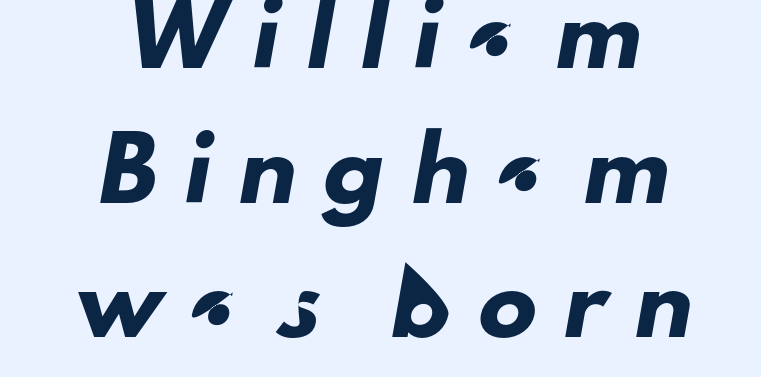
{"serif": "no", "width": "normal", "stroke_contrast": "low", "x_height": "small", "monospaced": "no", "underline": "no", "align": "center", "line_spacing": "loose", "line_spacing_ratio": 2.32, "letter_spacing": "wide", "letter_spacing_em": 0.48, "glyph_px": 58}
